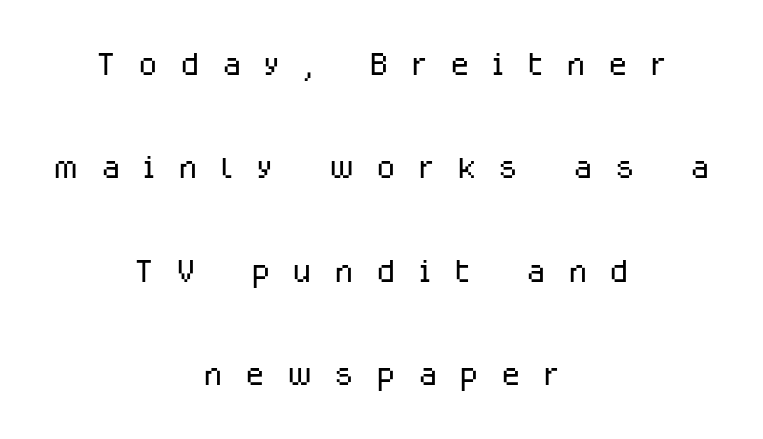
{"serif": "no", "italic": "no", "bold": "no", "weight": "light", "width": "normal", "stroke_contrast": "low", "x_height": "medium", "monospaced": "no", "underline": "no", "align": "center", "line_spacing": "loose", "line_spacing_ratio": 2.3, "letter_spacing": "wide", "letter_spacing_em": 0.49, "glyph_px": 45}
